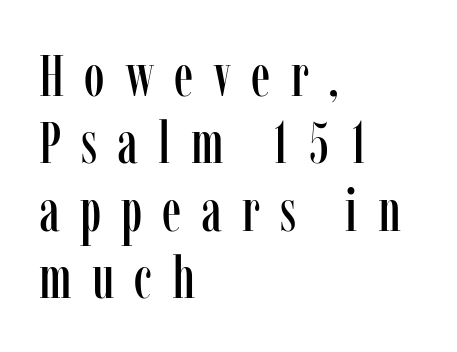
How are the letters spaced? Widely, with obvious added tracking. Line spacing here is tight. The lettering stays uniformly vertical, giving the passage a roman look. These lines are composed in type with serifs. The paragraph has a hard left edge and a soft right edge.
